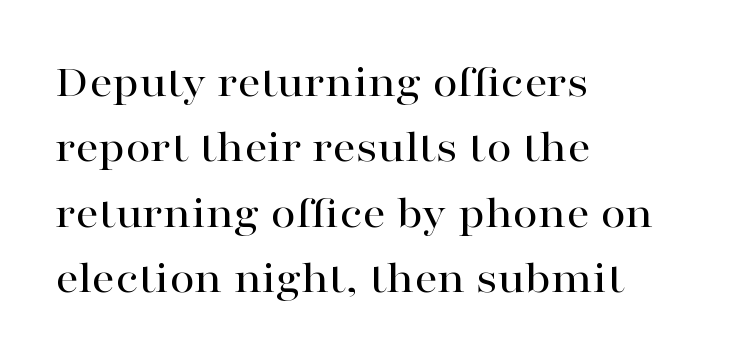
Q: Is the text italic (slanted)? A: No, it is upright.
Q: Is the typeface a serif or a sans-serif typeface? A: Serif.
Q: Is the text underlined? A: No.
Q: How is the paragraph aligned? A: Left-aligned.
Q: Is the spacing between letters normal or unusually wide? A: Normal.
Q: Is the spacing between lines tight, normal or loose? A: Normal.
Q: Width (condensed, normal, or wide)? A: Wide.
Q: Stroke contrast? A: High.
Q: x-height? A: Medium.
Q: Monospaced? A: No.
